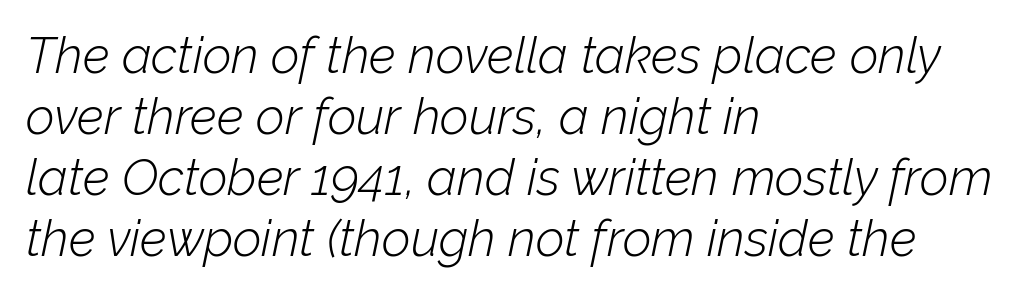
Beneath every word, the page is bare. Compared with typical body copy, the letter spacing here is the same. The rag falls on the right side of this text block. The letters advance in unequal steps, a hallmark of proportional type. Caption: face not bold, strokes unweighted. Would a proofreader flag this as italicized? Yes.
